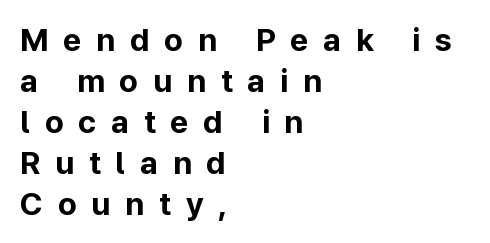
{"serif": "no", "italic": "no", "bold": "yes", "weight": "bold", "width": "normal", "stroke_contrast": "low", "x_height": "medium", "monospaced": "no", "underline": "no", "align": "left", "line_spacing": "normal", "line_spacing_ratio": 1.28, "letter_spacing": "wide", "letter_spacing_em": 0.46, "glyph_px": 32}
